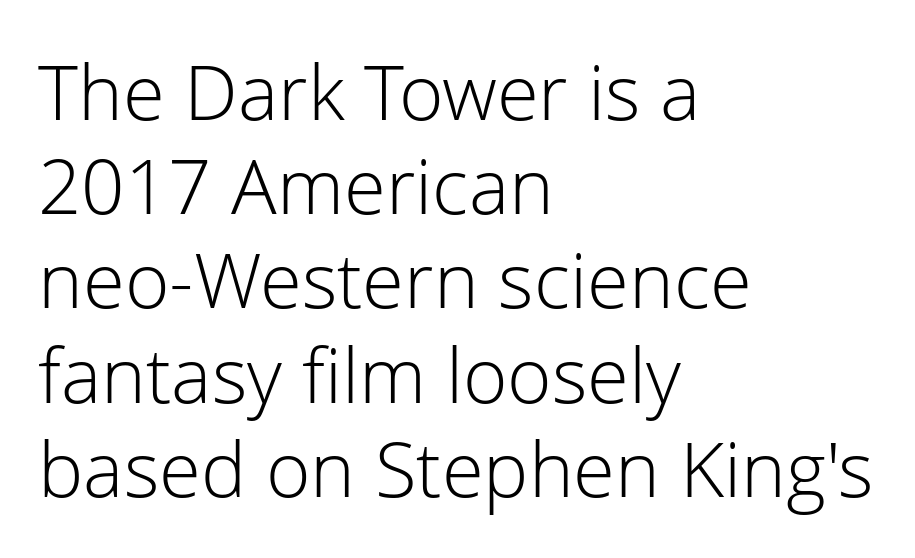
A typesetter would call this proportional, since set widths differ per character. The letterforms sit at book weight or below. You can tell from the bare stems that sans-serif type was used. Nobody touched the tracking dial on this one. The text block is weighted toward the left margin, trailing off unevenly rightward. The string is rendered with underlining switched off.
